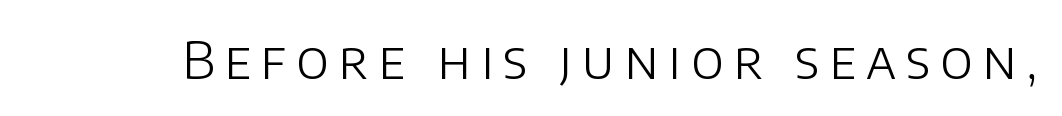
{"serif": "no", "italic": "no", "bold": "no", "weight": "light", "width": "normal", "stroke_contrast": "low", "x_height": "large", "monospaced": "no", "underline": "no", "glyph_px": 52}
